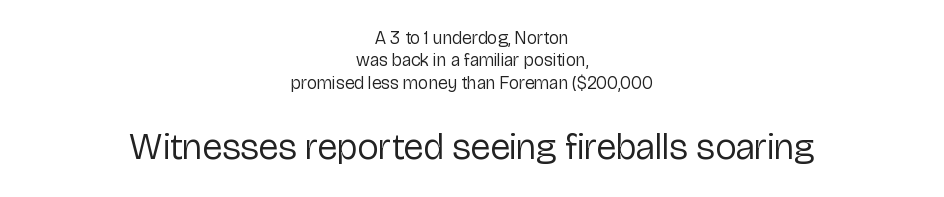
Q: Is the text bold? A: No.
Q: Is the text italic (slanted)? A: No, it is upright.
Q: Is the typeface a serif or a sans-serif typeface? A: Sans-serif.
Q: Is the text underlined? A: No.
Q: How is the paragraph aligned? A: Centered.
Q: Is the spacing between letters normal or unusually wide? A: Normal.
Q: Is the spacing between lines tight, normal or loose? A: Normal.
Q: Which block of text is set in a larger size, the first (top) or the second (bottom)? A: The second (bottom) one.
Q: Width (condensed, normal, or wide)? A: Normal.
Q: Stroke contrast? A: Low.
Q: x-height? A: Medium.
Q: Monospaced? A: No.
